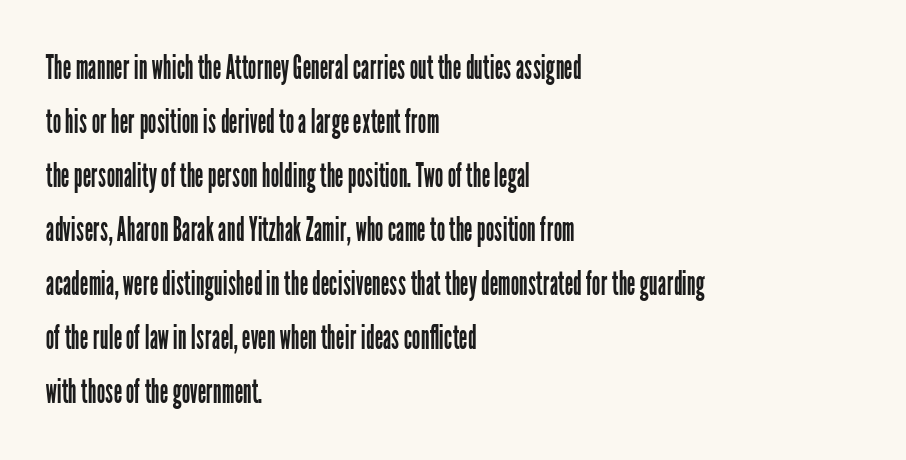
{"serif": "no", "italic": "no", "bold": "no", "weight": "regular", "width": "condensed", "stroke_contrast": "low", "x_height": "medium", "monospaced": "no", "underline": "no", "align": "left", "line_spacing": "normal", "line_spacing_ratio": 1.59, "letter_spacing": "normal", "letter_spacing_em": 0.0, "glyph_px": 34}
